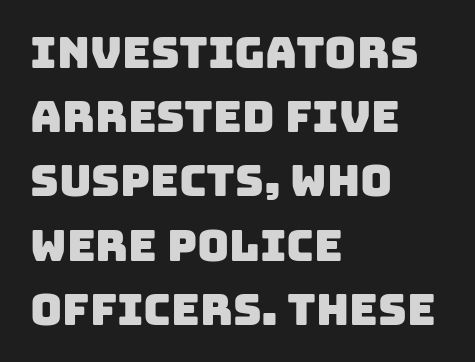
The image shows 44 px sans-serif type; set left-aligned, normal line spacing (1.46x), normal letter spacing, not underlined; low stroke contrast and a large x-height.
